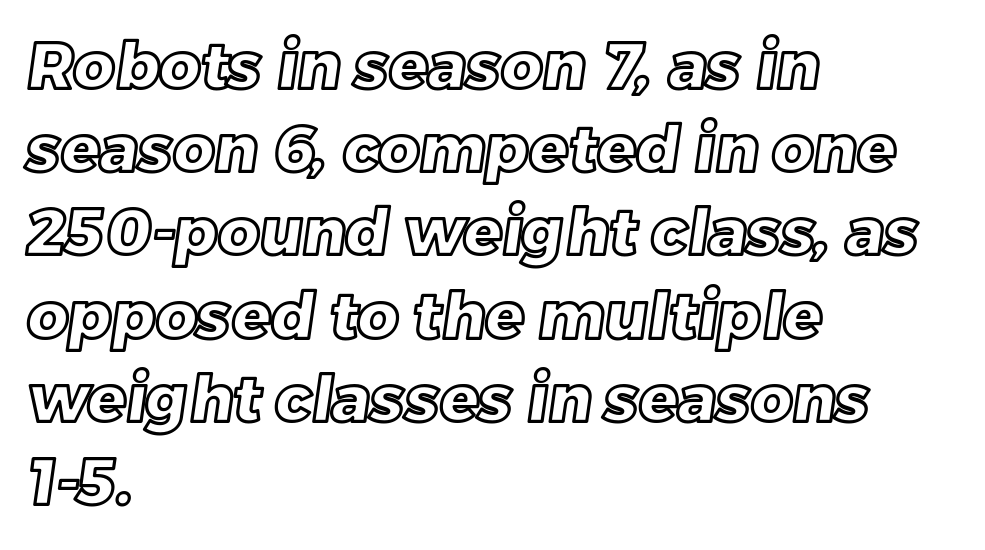
These lines stack with their left ends in a neat column. Only glyphs here, with clear space below each row. Short note: letters normally spaced. Each letter keeps its own natural width here, so spacing adapts to shape.
